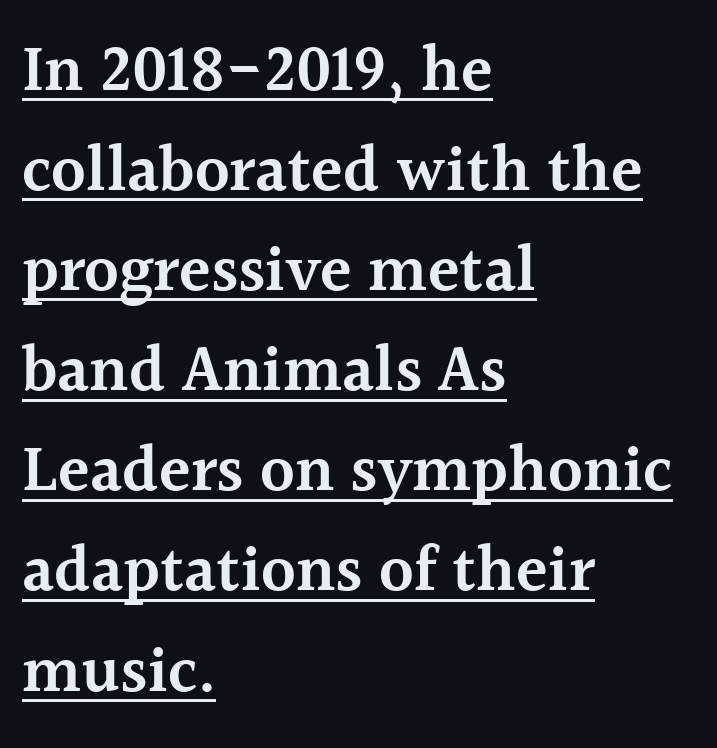
The image shows 65 px semibold serif type, upright; set left-aligned, normal line spacing (1.54x), normal letter spacing, underlined; a medium x-height.
